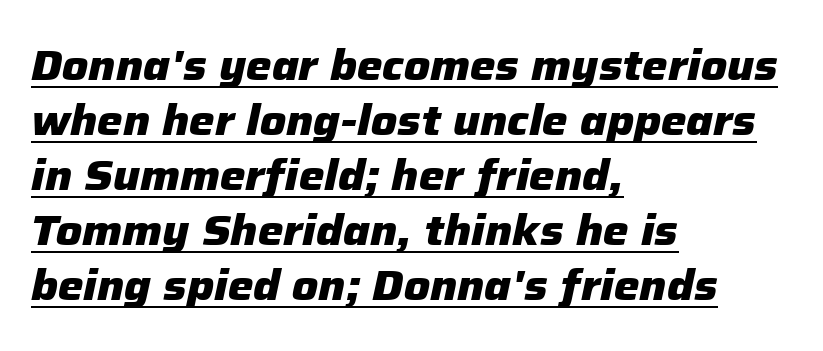
Q: Is the text bold? A: Yes.
Q: Is the text italic (slanted)? A: Yes, it leans right by about 12 degrees.
Q: Is the text underlined? A: Yes.
Q: How is the paragraph aligned? A: Left-aligned.
Q: Is the spacing between letters normal or unusually wide? A: Normal.
Q: Is the spacing between lines tight, normal or loose? A: Normal.
Q: Width (condensed, normal, or wide)? A: Normal.
Q: Stroke contrast? A: Low.
Q: x-height? A: Medium.
Q: Monospaced? A: No.
